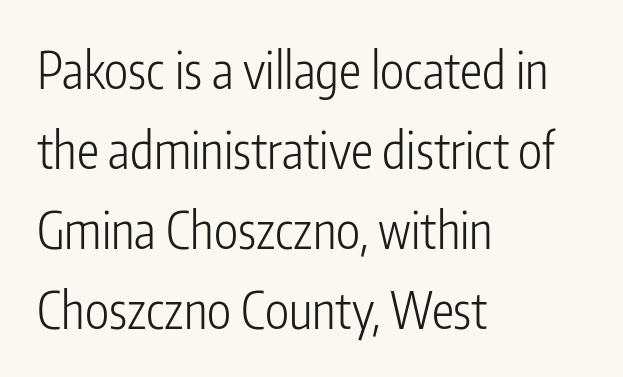
The image shows 50 px light, condensed sans-serif type, upright; set left-aligned, normal line spacing (1.6x), normal letter spacing, not underlined; low stroke contrast and a medium x-height.
